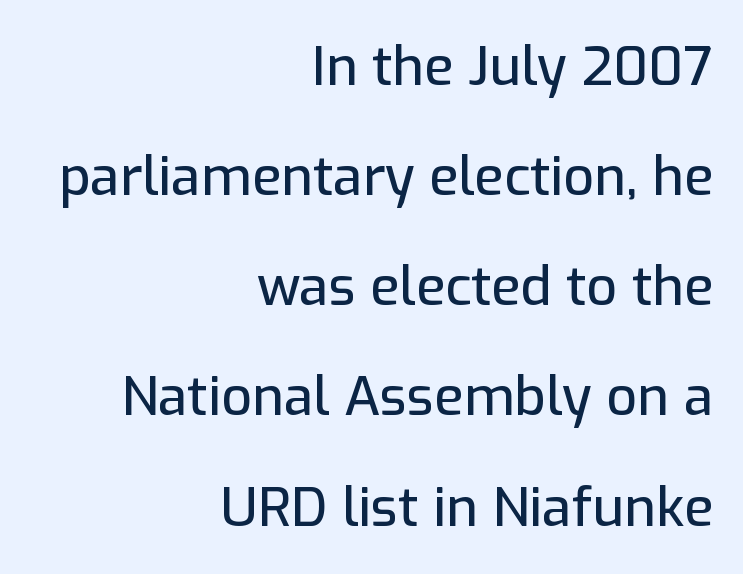
{"serif": "no", "italic": "no", "width": "normal", "stroke_contrast": "low", "x_height": "medium", "monospaced": "no", "underline": "no", "align": "right", "line_spacing": "loose", "line_spacing_ratio": 2.04, "letter_spacing": "normal", "letter_spacing_em": 0.0, "glyph_px": 54}
